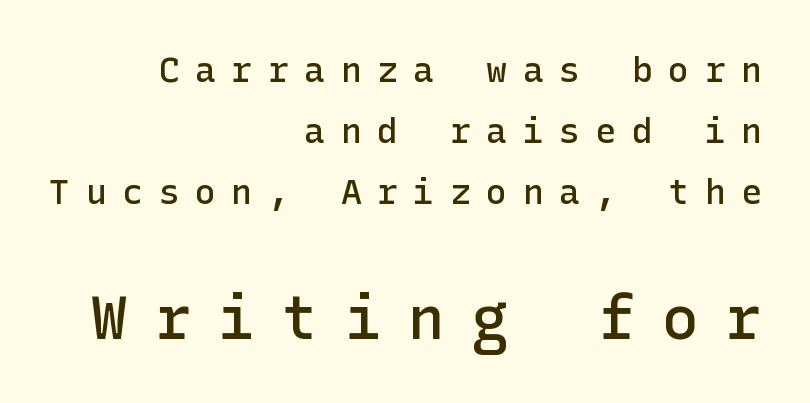
{"serif": "no", "italic": "no", "bold": "semi", "weight": "semibold", "width": "normal", "stroke_contrast": "low", "x_height": "medium", "underline": "no", "align": "right", "line_spacing_ratio": 1.75, "letter_spacing": "wide", "letter_spacing_em": 0.44, "larger_block": "second", "size_ratio": 1.74, "glyph_px": 61}
